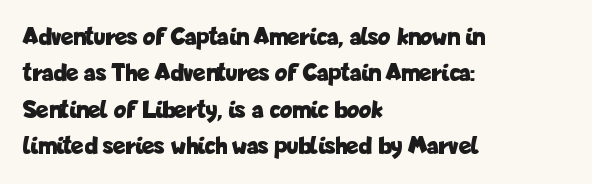
{"italic": "no", "bold": "yes", "underline": "no", "align": "left", "line_spacing": "normal", "line_spacing_ratio": 1.4, "letter_spacing": "normal", "letter_spacing_em": 0.0, "glyph_px": 26}
